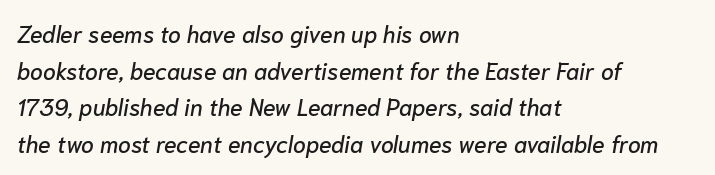
{"italic": "yes", "lean": "right", "slant_degrees": 10, "underline": "no", "align": "left", "line_spacing": "normal", "line_spacing_ratio": 1.59, "letter_spacing": "normal", "letter_spacing_em": 0.0, "glyph_px": 23}
